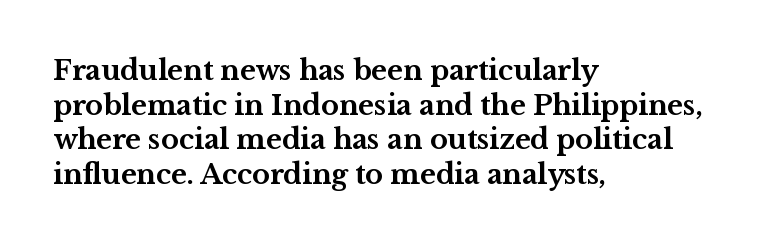
Q: Is the text bold? A: Yes.
Q: Is the text italic (slanted)? A: No, it is upright.
Q: Is the text underlined? A: No.
Q: How is the paragraph aligned? A: Left-aligned.
Q: Is the spacing between letters normal or unusually wide? A: Normal.
Q: Is the spacing between lines tight, normal or loose? A: Normal.
